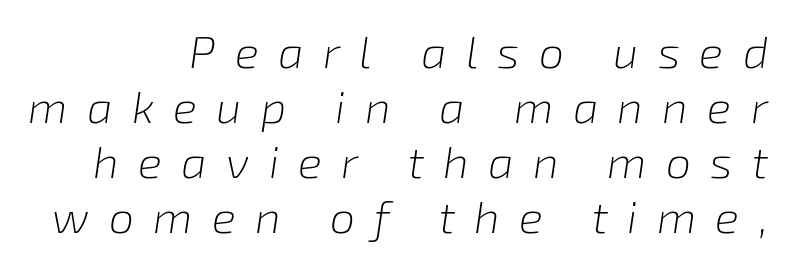
Q: Is the text bold? A: No.
Q: Is the text italic (slanted)? A: Yes, it leans right by about 8 degrees.
Q: Is the text underlined? A: No.
Q: How is the paragraph aligned? A: Right-aligned.
Q: Is the spacing between letters normal or unusually wide? A: Unusually wide.
Q: Width (condensed, normal, or wide)? A: Normal.
Q: Stroke contrast? A: Low.
Q: x-height? A: Medium.
Q: Monospaced? A: No.
